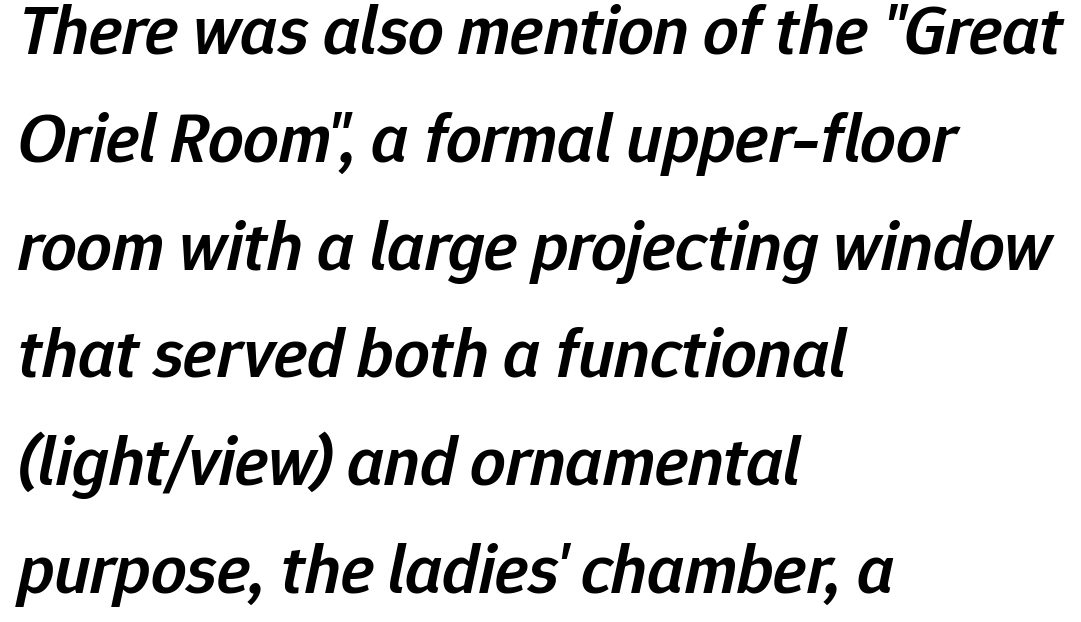
All the whitespace from short lines collects on the right. These lines were composed using italics. Glyph-to-glyph distance matches everyday printed text. Compared with an ordinary text face, these strokes are moderately heavier — a semibold.
